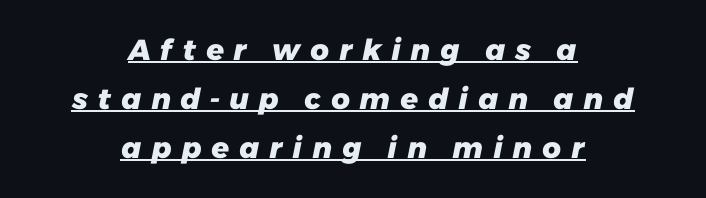
{"serif": "no", "bold": "yes", "weight": "heavy", "width": "normal", "stroke_contrast": "low", "x_height": "medium", "monospaced": "no", "underline": "yes", "align": "center", "line_spacing": "normal", "line_spacing_ratio": 1.69, "letter_spacing": "wide", "letter_spacing_em": 0.31, "glyph_px": 29}
